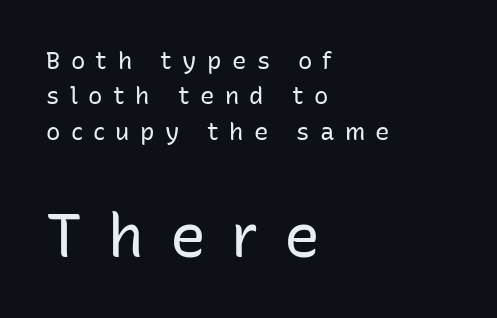
Q: Is the text bold? A: No.
Q: Is the text italic (slanted)? A: No, it is upright.
Q: Is the typeface a serif or a sans-serif typeface? A: Sans-serif.
Q: Is the text underlined? A: No.
Q: How is the paragraph aligned? A: Left-aligned.
Q: Is the spacing between letters normal or unusually wide? A: Unusually wide.
Q: Is the spacing between lines tight, normal or loose? A: Normal.
Q: Which block of text is set in a larger size, the first (top) or the second (bottom)? A: The second (bottom) one.
Q: Width (condensed, normal, or wide)? A: Normal.
Q: Stroke contrast? A: Low.
Q: x-height? A: Medium.
Q: Monospaced? A: No.
